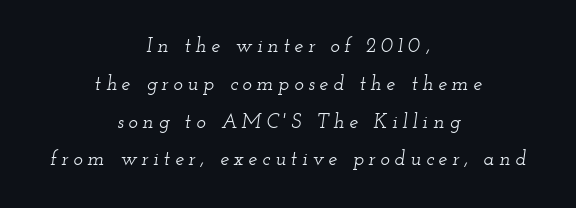
Q: Is the text italic (slanted)? A: Yes, it leans right by about 12 degrees.
Q: Is the text underlined? A: No.
Q: How is the paragraph aligned? A: Centered.
Q: Is the spacing between letters normal or unusually wide? A: Unusually wide.
